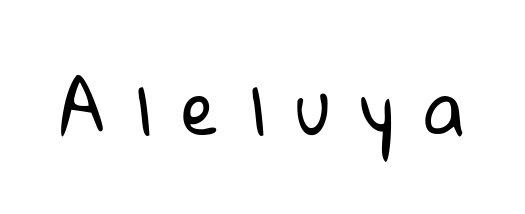
Q: Is the text bold? A: No.
Q: Is the typeface a serif or a sans-serif typeface? A: Sans-serif.
Q: Is the text underlined? A: No.
Q: Is the spacing between letters normal or unusually wide? A: Unusually wide.
Q: Width (condensed, normal, or wide)? A: Normal.
Q: Stroke contrast? A: Low.
Q: x-height? A: Medium.
Q: Monospaced? A: No.
